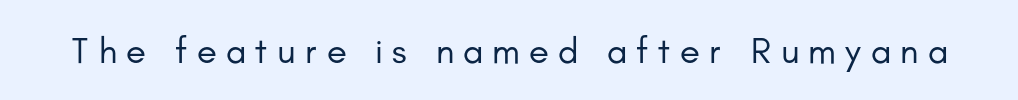
Q: Is the text bold? A: No.
Q: Is the text italic (slanted)? A: No, it is upright.
Q: Is the typeface a serif or a sans-serif typeface? A: Sans-serif.
Q: Is the text underlined? A: No.
Q: Is the spacing between letters normal or unusually wide? A: Unusually wide.
Q: Width (condensed, normal, or wide)? A: Normal.
Q: Stroke contrast? A: Low.
Q: x-height? A: Small.
Q: Monospaced? A: No.
